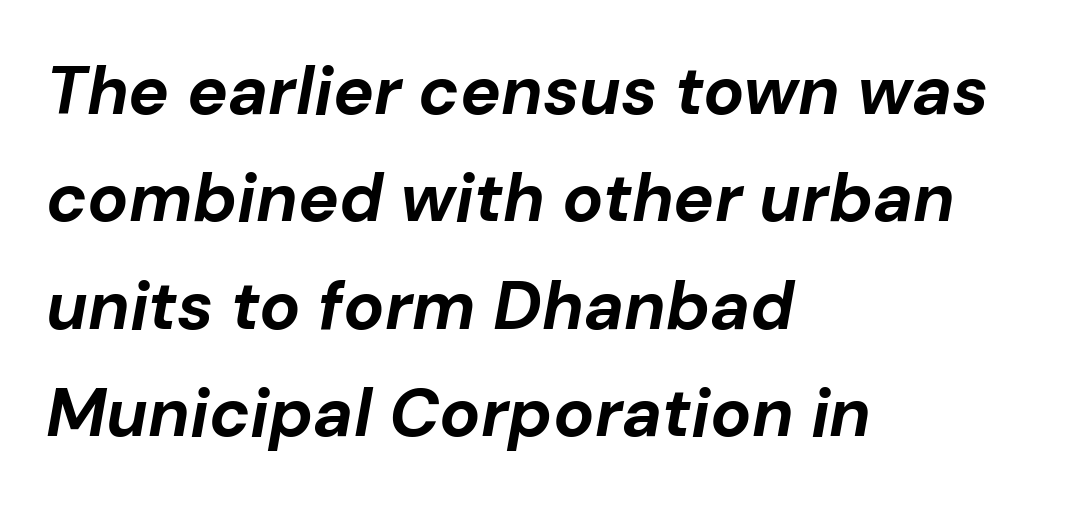
{"italic": "yes", "lean": "right", "slant_degrees": 10, "bold": "yes", "weight": "bold", "width": "normal", "stroke_contrast": "low", "x_height": "medium", "monospaced": "no", "underline": "no", "align": "left", "line_spacing": "normal", "line_spacing_ratio": 1.58, "letter_spacing": "normal", "letter_spacing_em": 0.0, "glyph_px": 68}
